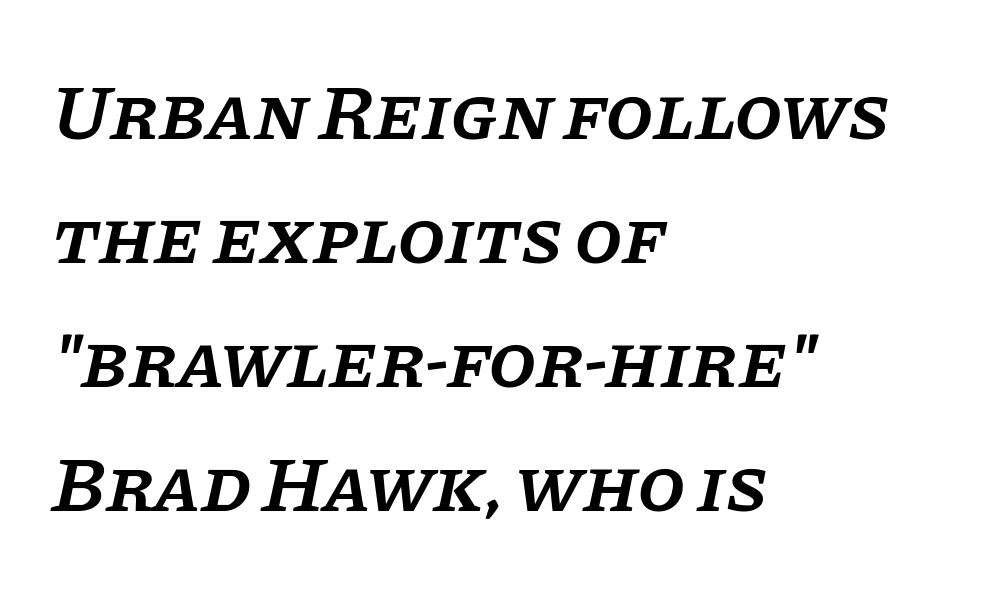
{"serif": "yes", "italic": "yes", "lean": "right", "slant_degrees": 11, "bold": "semi", "weight": "semibold", "width": "normal", "stroke_contrast": "low", "x_height": "large", "monospaced": "no", "underline": "no", "align": "left", "line_spacing": "normal", "line_spacing_ratio": 1.59, "letter_spacing": "normal", "letter_spacing_em": 0.0, "glyph_px": 78}
